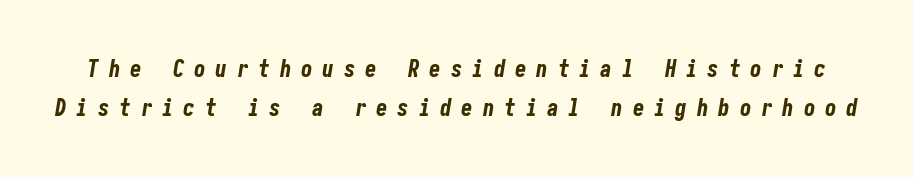
Q: Is the text bold? A: Yes.
Q: Is the text italic (slanted)? A: Yes, it leans right by about 10 degrees.
Q: Is the text underlined? A: No.
Q: Is the spacing between letters normal or unusually wide? A: Unusually wide.
Q: Is the spacing between lines tight, normal or loose? A: Normal.
